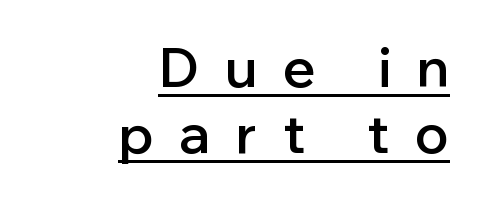
This rendering employs a face without finishing strokes, i.e., a sans-serif. You can see a thin bar hugging the bottom of the glyphs. Do the characters align in a grid? No, the font is proportional. The tracking jumps out immediately: characters are airy and widely separated. Semibold letterforms, between regular and bold.
